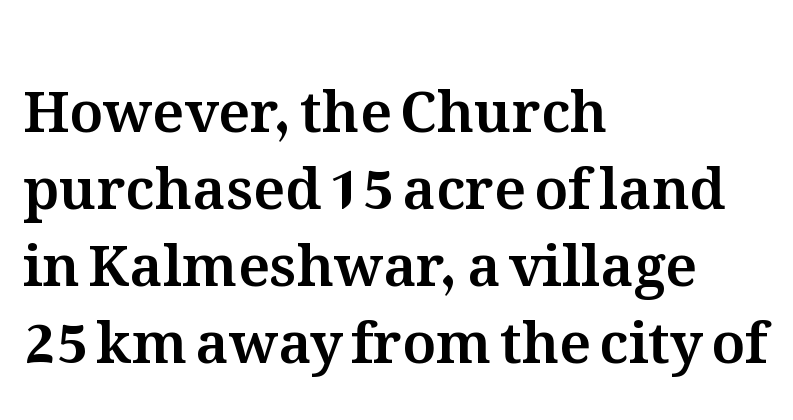
{"italic": "no", "width": "normal", "stroke_contrast": "medium", "x_height": "medium", "monospaced": "no", "underline": "no", "align": "left", "line_spacing": "normal", "line_spacing_ratio": 1.35, "letter_spacing": "normal", "letter_spacing_em": 0.0, "glyph_px": 57}
